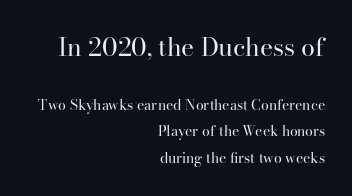
{"italic": "no", "bold": "no", "underline": "no", "align": "right", "line_spacing_ratio": 1.88, "letter_spacing": "normal", "letter_spacing_em": 0.0, "larger_block": "first", "size_ratio": 1.79, "glyph_px": 25}
